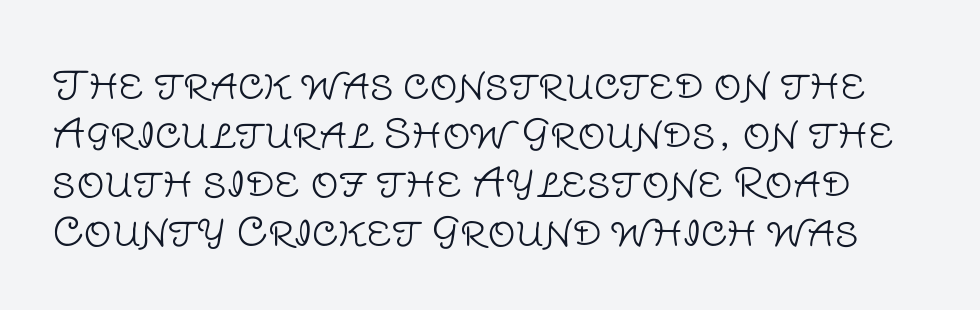
A light-to-regular cut is what we see here. Is this a fixed-width face? No — the glyphs have proportional, varying widths. Does the type have serifs? No, each stem ends abruptly.
